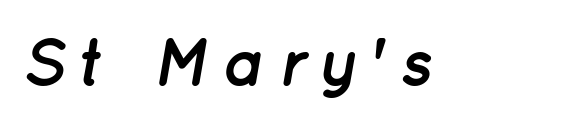
Plain, unruled lines of type. The rendering uses a bold face; every stroke is thick and dark. You could not count columns in this text — the font is proportionally spaced. These lines were composed using italics.
